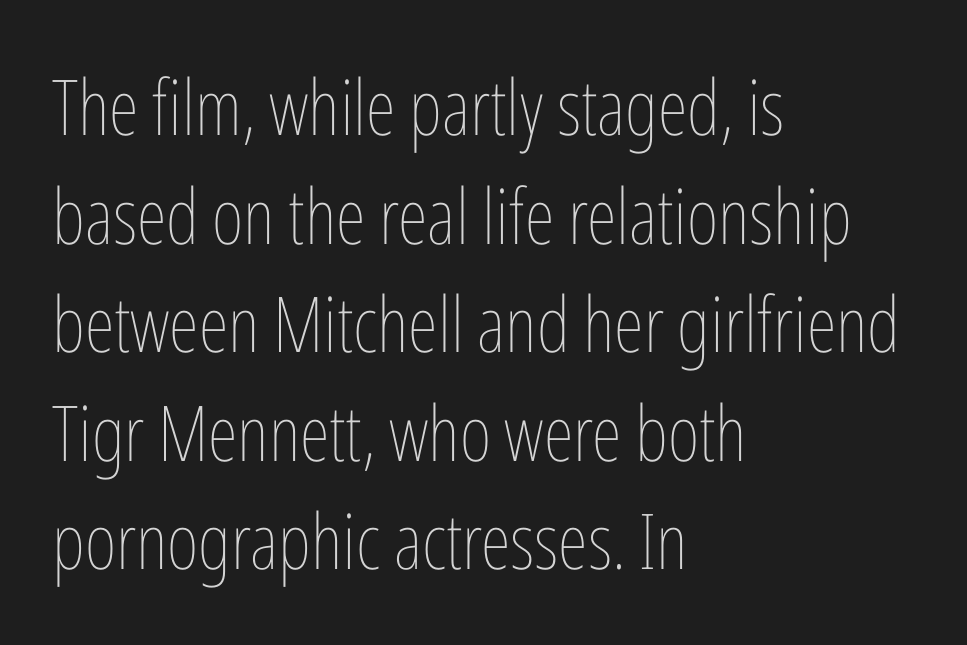
Stroke mass is kept to a normal reading level or below. The space directly below the letters is spotless. Interline gaps are of average width in this sample. Compared with a centered layout, this one pins lines to the left instead.
